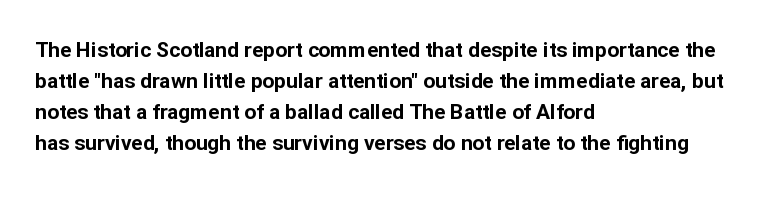
{"italic": "no", "bold": "yes", "underline": "no", "align": "left", "line_spacing": "normal", "line_spacing_ratio": 1.47, "letter_spacing": "normal", "letter_spacing_em": 0.0, "glyph_px": 21}
